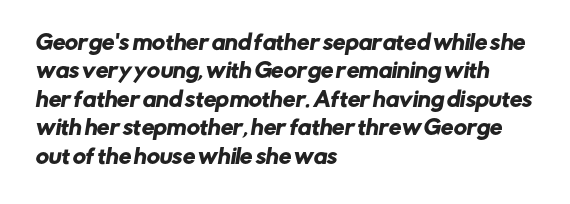
Q: Is the text underlined? A: No.
Q: How is the paragraph aligned? A: Left-aligned.
Q: Is the spacing between letters normal or unusually wide? A: Normal.
Q: Is the spacing between lines tight, normal or loose? A: Normal.
